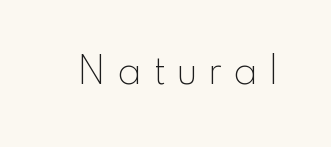
The image shows 39 px thin sans-serif type, upright; set unusually wide letter spacing (+0.3 em), not underlined; a small x-height.
